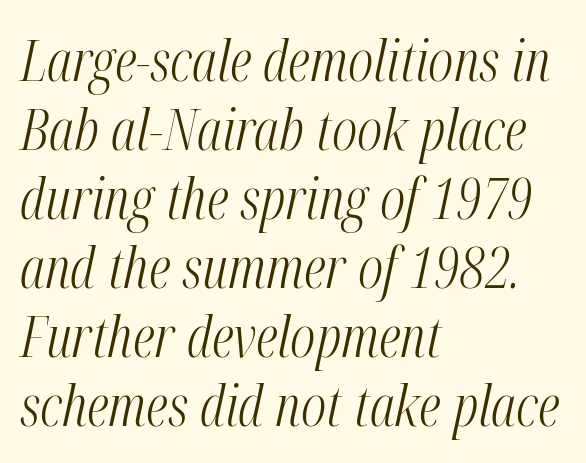
{"italic": "yes", "lean": "right", "slant_degrees": 12, "bold": "no", "weight": "light", "width": "condensed", "stroke_contrast": "medium", "x_height": "medium", "monospaced": "no", "underline": "no", "align": "left", "line_spacing_ratio": 1.21, "letter_spacing": "normal", "letter_spacing_em": 0.0, "glyph_px": 57}
